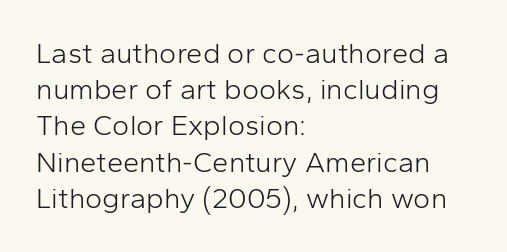
Q: Is the text bold? A: No.
Q: Is the text italic (slanted)? A: No, it is upright.
Q: Is the typeface a serif or a sans-serif typeface? A: Sans-serif.
Q: Is the text underlined? A: No.
Q: How is the paragraph aligned? A: Left-aligned.
Q: Is the spacing between letters normal or unusually wide? A: Normal.
Q: Is the spacing between lines tight, normal or loose? A: Normal.
Q: Width (condensed, normal, or wide)? A: Normal.
Q: Stroke contrast? A: Low.
Q: x-height? A: Medium.
Q: Monospaced? A: No.
